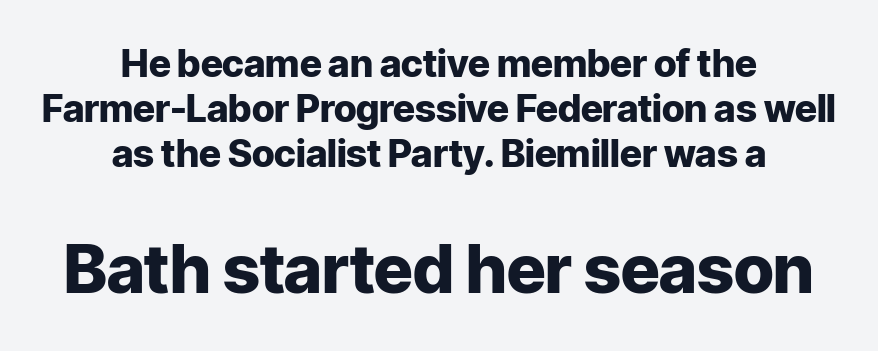
{"serif": "no", "italic": "no", "bold": "yes", "weight": "heavy", "width": "normal", "stroke_contrast": "low", "x_height": "medium", "monospaced": "no", "underline": "no", "align": "center", "line_spacing_ratio": 1.18, "letter_spacing": "normal", "letter_spacing_em": 0.0, "larger_block": "second", "size_ratio": 1.76, "glyph_px": 67}
